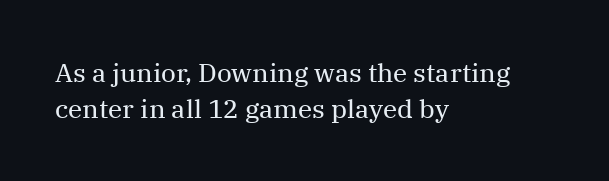
The characters are drawn with everyday or finer stroke widths. Line beginnings align vertically; line endings do not. Rule under the text: the space is simply empty. Words appear dense and cohesive because spacing is normal. Whoever set this chose a conventional vertical rhythm. Rendered with straight, roman letterforms.
